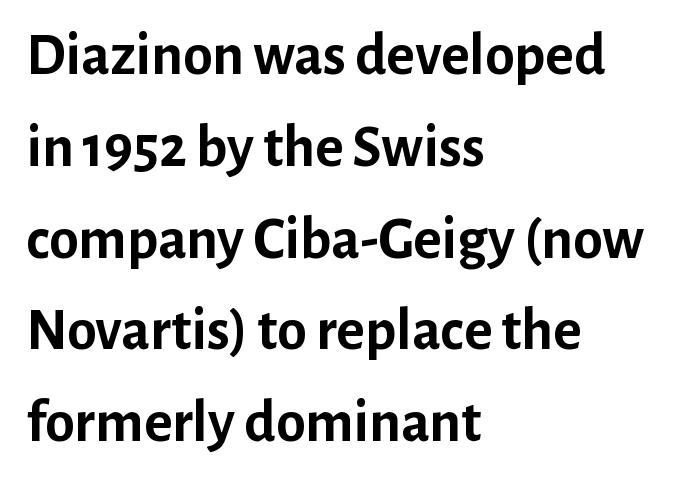
Q: Is the text bold? A: Yes.
Q: Is the text italic (slanted)? A: No, it is upright.
Q: Is the typeface a serif or a sans-serif typeface? A: Sans-serif.
Q: Is the text underlined? A: No.
Q: How is the paragraph aligned? A: Left-aligned.
Q: Is the spacing between letters normal or unusually wide? A: Normal.
Q: Is the spacing between lines tight, normal or loose? A: Normal.
Q: Width (condensed, normal, or wide)? A: Normal.
Q: Stroke contrast? A: Low.
Q: x-height? A: Medium.
Q: Monospaced? A: No.
